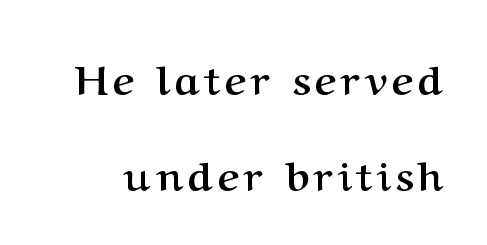
Successive baselines arrive slowly, with a big drop between each. Ordinary non-slanted type is in use. Compared with an ordinary text face, these strokes are far heavier — a full bold. The letters advance in unequal steps, a hallmark of proportional type. Only glyphs here, with clear space below each row.
